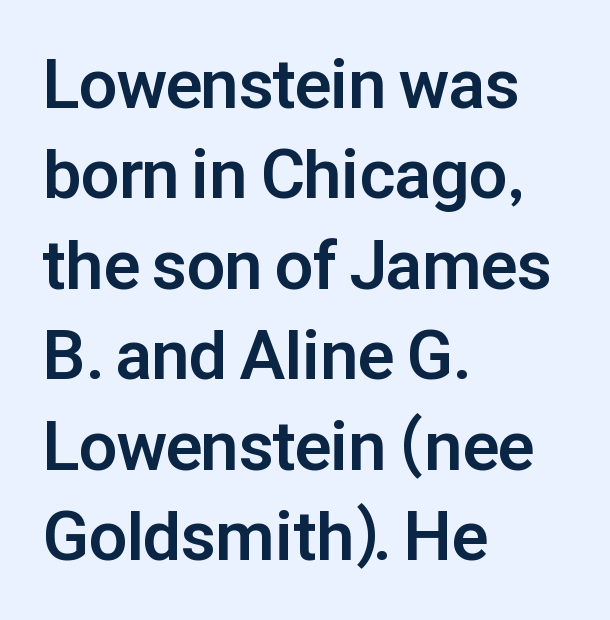
Q: Is the text bold? A: Yes.
Q: Is the text italic (slanted)? A: No, it is upright.
Q: Is the typeface a serif or a sans-serif typeface? A: Sans-serif.
Q: Is the text underlined? A: No.
Q: How is the paragraph aligned? A: Left-aligned.
Q: Is the spacing between letters normal or unusually wide? A: Normal.
Q: Is the spacing between lines tight, normal or loose? A: Normal.
Q: Width (condensed, normal, or wide)? A: Normal.
Q: Stroke contrast? A: Low.
Q: x-height? A: Medium.
Q: Monospaced? A: No.
